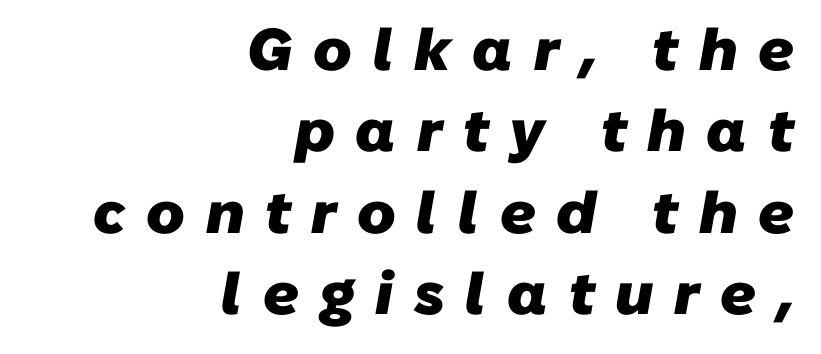
The image shows 59 px heavy sans-serif type; set right-aligned, normal line spacing (1.38x), unusually wide letter spacing (+0.35 em), not underlined; low stroke contrast and a medium x-height.
